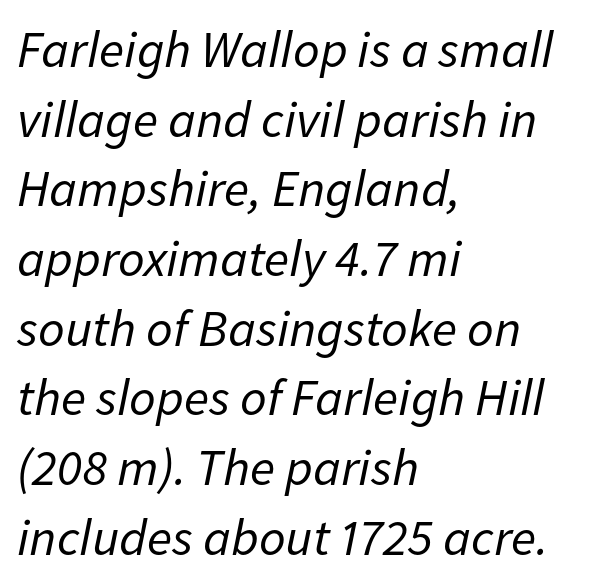
The image shows 52 px regular-weight type, italic (leaning right); set left-aligned, normal line spacing (1.34x), normal letter spacing, not underlined; low stroke contrast and a medium x-height.
